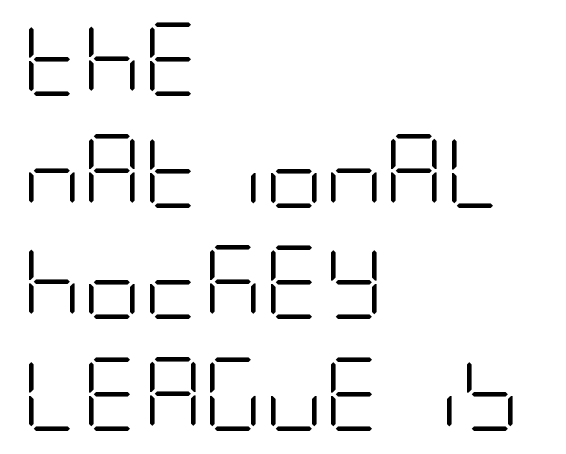
Q: Is the text bold? A: No.
Q: Is the text italic (slanted)? A: No, it is upright.
Q: Is the typeface a serif or a sans-serif typeface? A: Sans-serif.
Q: Is the text underlined? A: No.
Q: How is the paragraph aligned? A: Left-aligned.
Q: Is the spacing between letters normal or unusually wide? A: Normal.
Q: Is the spacing between lines tight, normal or loose? A: Normal.
Q: Width (condensed, normal, or wide)? A: Condensed.
Q: Stroke contrast? A: Low.
Q: x-height? A: Large.
